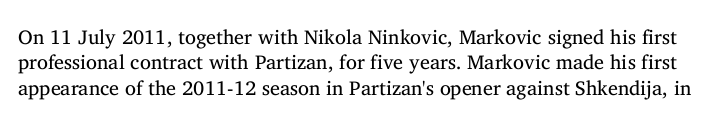
Q: Is the text bold? A: No.
Q: Is the text italic (slanted)? A: No, it is upright.
Q: Is the text underlined? A: No.
Q: Is the spacing between letters normal or unusually wide? A: Normal.
Q: Is the spacing between lines tight, normal or loose? A: Normal.
